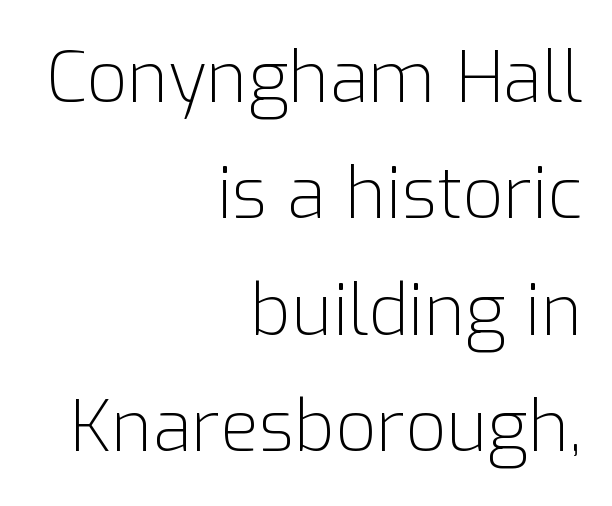
Q: Is the text bold? A: No.
Q: Is the text italic (slanted)? A: No, it is upright.
Q: Is the typeface a serif or a sans-serif typeface? A: Sans-serif.
Q: Is the text underlined? A: No.
Q: How is the paragraph aligned? A: Right-aligned.
Q: Is the spacing between letters normal or unusually wide? A: Normal.
Q: Is the spacing between lines tight, normal or loose? A: Normal.
Q: Width (condensed, normal, or wide)? A: Normal.
Q: Stroke contrast? A: Low.
Q: x-height? A: Medium.
Q: Monospaced? A: No.
